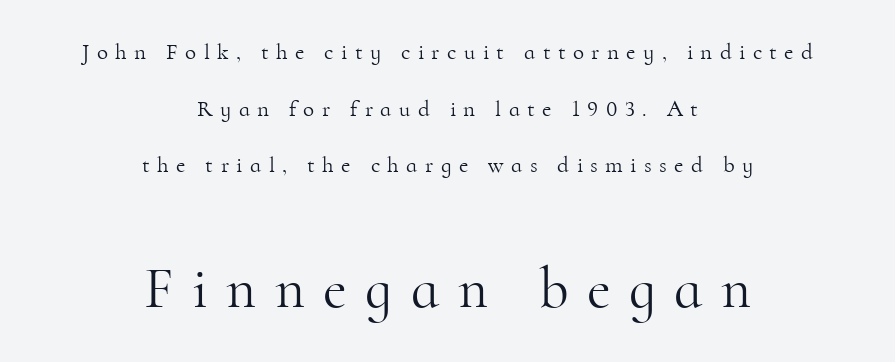
{"serif": "yes", "italic": "no", "bold": "no", "weight": "light", "width": "normal", "stroke_contrast": "high", "x_height": "small", "monospaced": "no", "underline": "no", "align": "center", "line_spacing": "loose", "line_spacing_ratio": 2.46, "letter_spacing": "wide", "letter_spacing_em": 0.32, "larger_block": "second", "size_ratio": 2.52, "glyph_px": 58}
